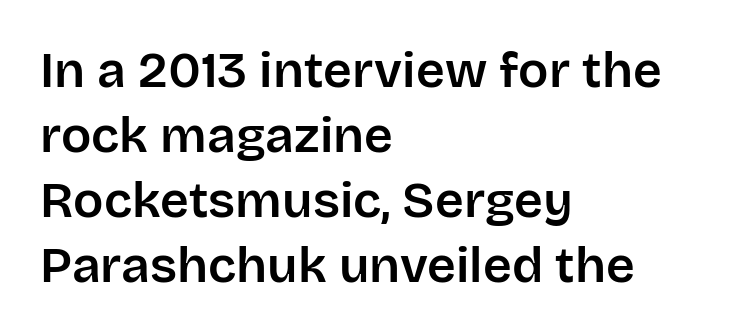
{"serif": "no", "italic": "no", "width": "normal", "stroke_contrast": "low", "x_height": "large", "monospaced": "no", "underline": "no", "align": "left", "line_spacing": "normal", "line_spacing_ratio": 1.3, "letter_spacing": "normal", "letter_spacing_em": 0.0, "glyph_px": 50}
